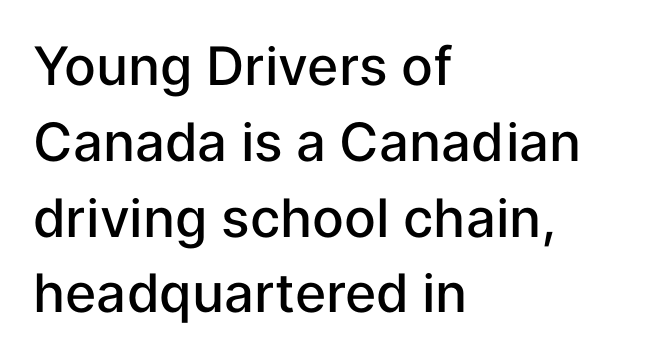
These lines are rendered in a variable-pitch font. Summary of weight: moderately heavy, a semibold. The rendering anchors every line to the left-hand side. Observe the absence of serifs on each vertical stroke in this sample. The face used here is rendered with its standard letterfit. Posture: vertical.
